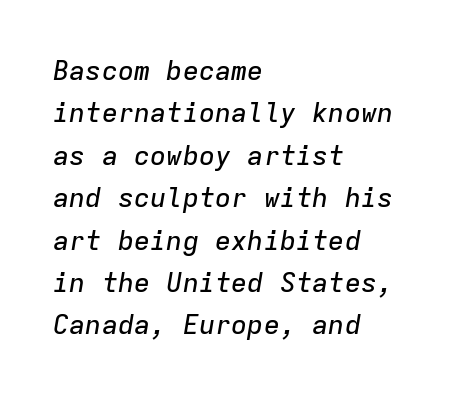
Descenders are the only things crossing below the line. The lettering tilts uniformly, giving the passage an italic look. The lines sit at an ordinary, default distance from one another. Every row of glyphs begins at an identical x-position on the left.
